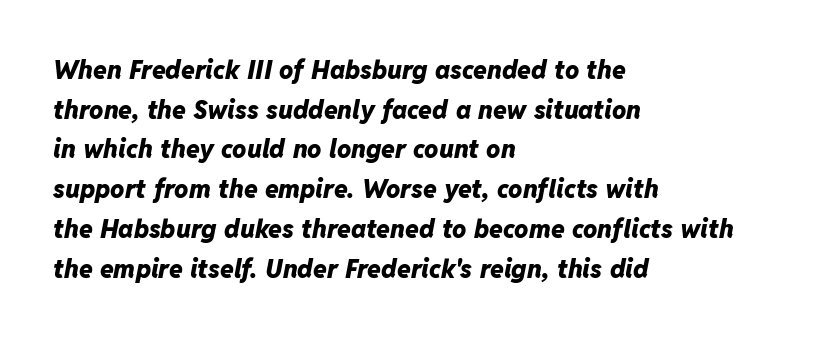
Q: Is the text bold? A: Yes.
Q: Is the text italic (slanted)? A: Yes, it leans right by about 11 degrees.
Q: Is the text underlined? A: No.
Q: How is the paragraph aligned? A: Left-aligned.
Q: Is the spacing between letters normal or unusually wide? A: Normal.
Q: Is the spacing between lines tight, normal or loose? A: Normal.
